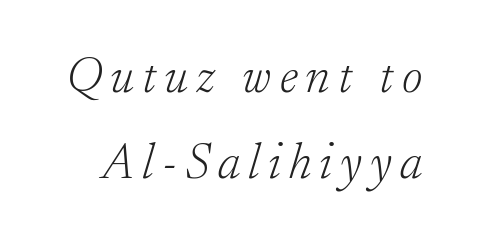
Q: Is the text bold? A: No.
Q: Is the text italic (slanted)? A: Yes, it leans right by about 17 degrees.
Q: Is the typeface a serif or a sans-serif typeface? A: Serif.
Q: Is the text underlined? A: No.
Q: Width (condensed, normal, or wide)? A: Normal.
Q: Stroke contrast? A: Low.
Q: x-height? A: Small.
Q: Monospaced? A: No.
